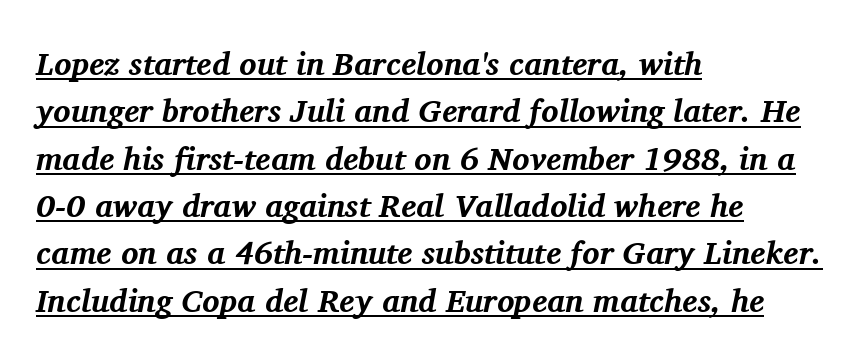
The image shows 32 px bold serif type, italic (leaning right); set left-aligned, normal line spacing (1.48x), normal letter spacing, underlined; medium stroke contrast and a medium x-height.
